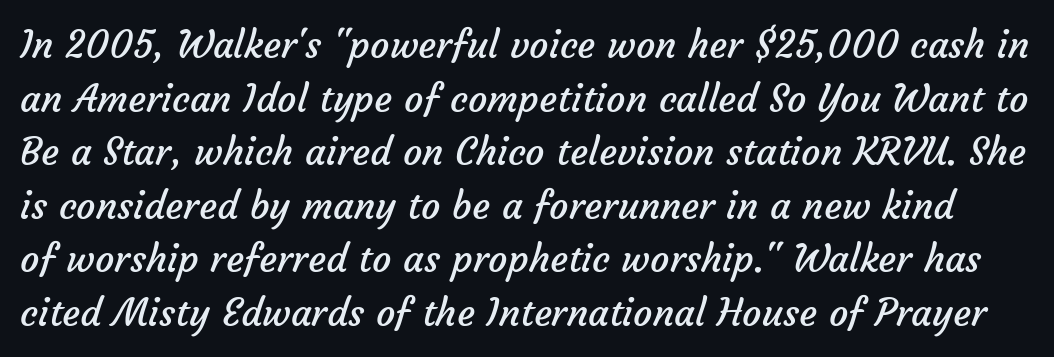
{"serif": "no", "bold": "no", "weight": "regular", "width": "normal", "stroke_contrast": "low", "x_height": "medium", "monospaced": "no", "underline": "no", "line_spacing": "normal", "line_spacing_ratio": 1.41, "letter_spacing": "normal", "letter_spacing_em": 0.0, "glyph_px": 38}
